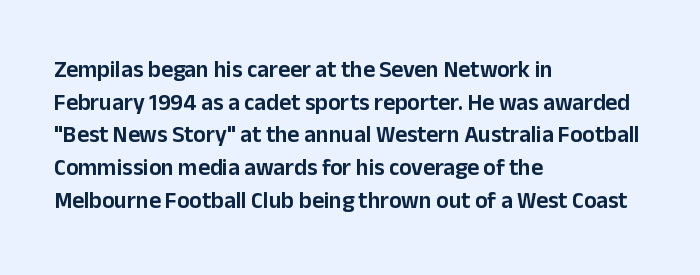
{"italic": "no", "underline": "no", "align": "left", "line_spacing": "normal", "line_spacing_ratio": 1.42, "letter_spacing": "normal", "letter_spacing_em": 0.0, "glyph_px": 23}
